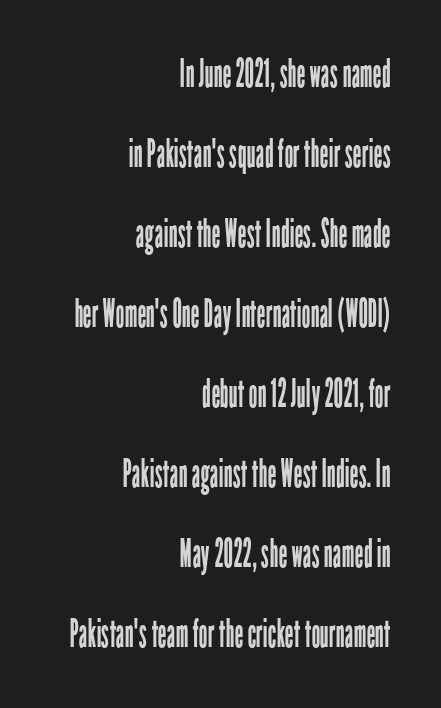
The image shows 39 px regular-weight, condensed sans-serif type, upright; set right-aligned, loose line spacing (2.05x), normal letter spacing, not underlined; low stroke contrast and a medium x-height.
